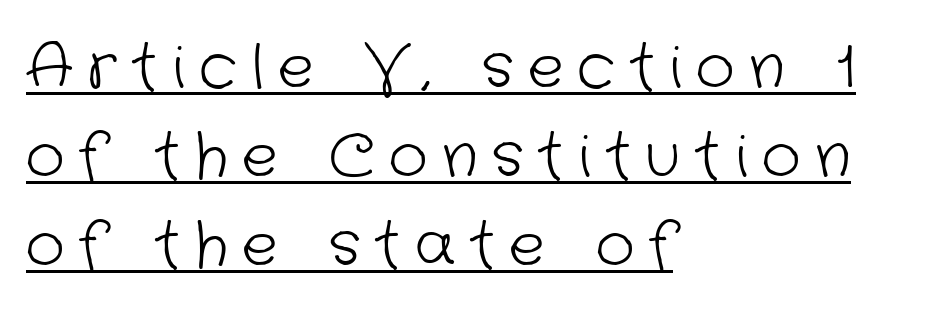
A continuous stroke trails under the words, as in a hyperlink. You could only call the tracking loose — the letters float apart. If you measured baseline to baseline, you'd find a middling distance. A typesetter would label this face a sans. Weight: not bold — regular or lighter. Which margin do the lines hug? The left one — the right edge is uneven.
